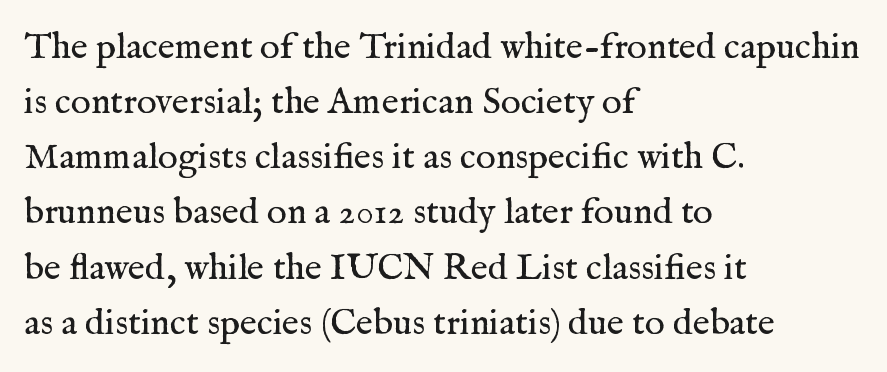
Q: Is the text bold? A: No.
Q: Is the text italic (slanted)? A: No, it is upright.
Q: Is the typeface a serif or a sans-serif typeface? A: Serif.
Q: Is the text underlined? A: No.
Q: How is the paragraph aligned? A: Left-aligned.
Q: Is the spacing between letters normal or unusually wide? A: Normal.
Q: Is the spacing between lines tight, normal or loose? A: Normal.
Q: Width (condensed, normal, or wide)? A: Normal.
Q: Stroke contrast? A: Medium.
Q: x-height? A: Medium.
Q: Monospaced? A: No.
